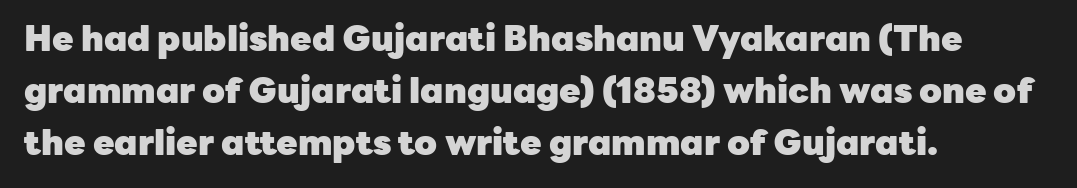
Q: Is the text bold? A: Yes.
Q: Is the text italic (slanted)? A: No, it is upright.
Q: Is the typeface a serif or a sans-serif typeface? A: Sans-serif.
Q: Is the text underlined? A: No.
Q: How is the paragraph aligned? A: Left-aligned.
Q: Is the spacing between letters normal or unusually wide? A: Normal.
Q: Is the spacing between lines tight, normal or loose? A: Normal.
Q: Width (condensed, normal, or wide)? A: Normal.
Q: Stroke contrast? A: Low.
Q: x-height? A: Medium.
Q: Monospaced? A: No.
